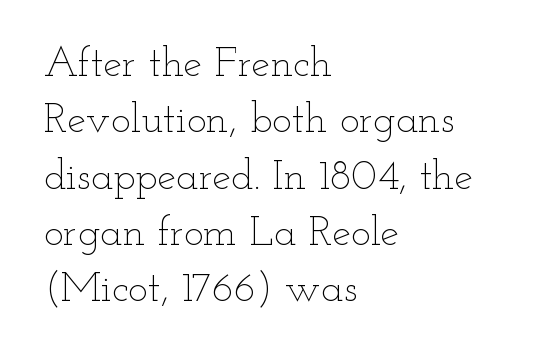
Q: Is the text bold? A: No.
Q: Is the text italic (slanted)? A: No, it is upright.
Q: Is the text underlined? A: No.
Q: How is the paragraph aligned? A: Left-aligned.
Q: Is the spacing between letters normal or unusually wide? A: Normal.
Q: Is the spacing between lines tight, normal or loose? A: Normal.
Q: Width (condensed, normal, or wide)? A: Wide.
Q: Stroke contrast? A: Low.
Q: x-height? A: Small.
Q: Monospaced? A: No.
